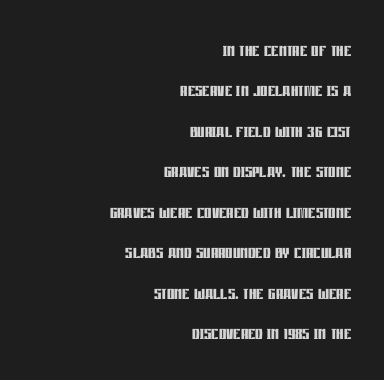
The image shows 23 px bold type, upright; set right-aligned, line spacing 1.76x, normal letter spacing, not underlined.
